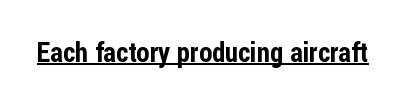
Q: Is the text italic (slanted)? A: No, it is upright.
Q: Is the text underlined? A: Yes.
Q: Is the spacing between letters normal or unusually wide? A: Normal.
